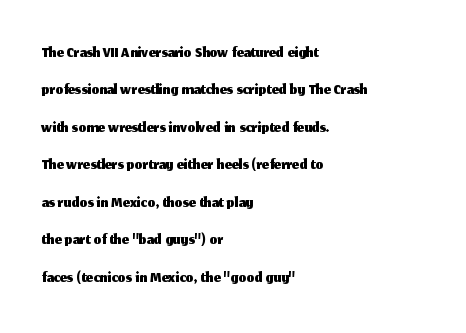
Q: Is the text italic (slanted)? A: No, it is upright.
Q: Is the text underlined? A: No.
Q: How is the paragraph aligned? A: Left-aligned.
Q: Is the spacing between letters normal or unusually wide? A: Normal.
Q: Is the spacing between lines tight, normal or loose? A: Normal.
